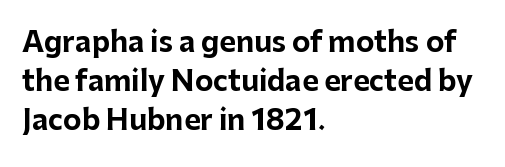
In terms of posture, this sample is upright. Does the weight exceed regular? Yes, all the way to bold. Nothing unusual about the tracking: characters are spaced as the font intends. The line-height multiplier appears to be the usual default. The face used here is proportionally spaced, like ordinary book or web type. The words here are not underlined.
